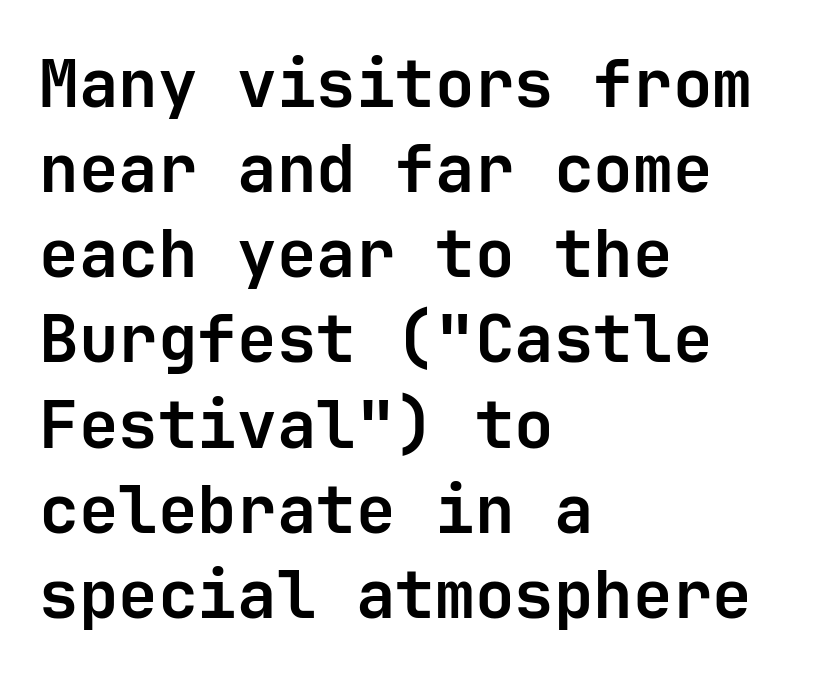
A sans-serif font was chosen for this passage. The letters are bold, with thick, heavy strokes. Is this a fixed-width face? Yes — each glyph sits in an identical cell. The text block is weighted toward the left margin, trailing off unevenly rightward. Each new line begins a customary step beneath the previous one. The line texture is even and compact thanks to regular tracking.
